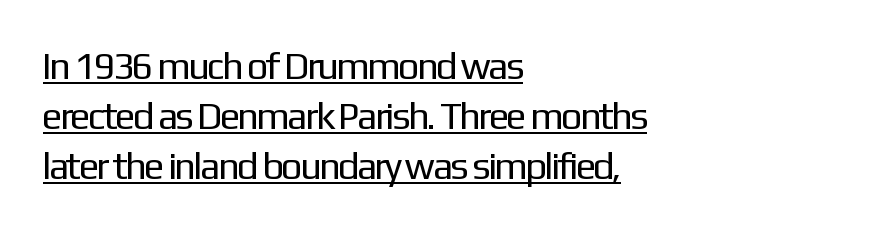
One-word summary of the alignment: left. The rendering shows plain stroke endings on the letterforms — a sans-serif design. A roman cut, with each character standing at attention. Stroke mass is kept to a normal reading level or below. The passage shown is typed in a proportional face where columns would drift.
